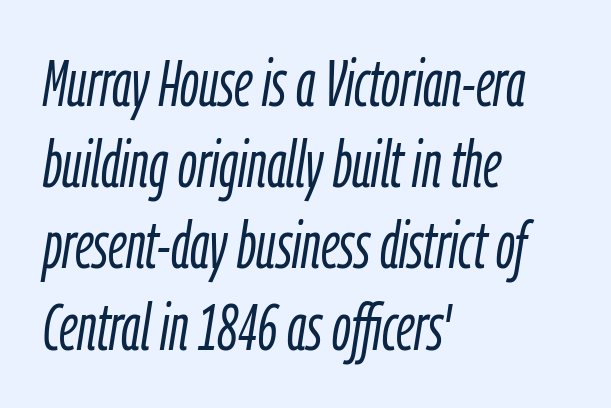
{"italic": "yes", "lean": "right", "slant_degrees": 9, "bold": "no", "weight": "light", "width": "condensed", "stroke_contrast": "low", "x_height": "medium", "monospaced": "no", "underline": "no", "align": "left", "line_spacing": "normal", "line_spacing_ratio": 1.25, "letter_spacing": "normal", "letter_spacing_em": 0.0, "glyph_px": 65}
